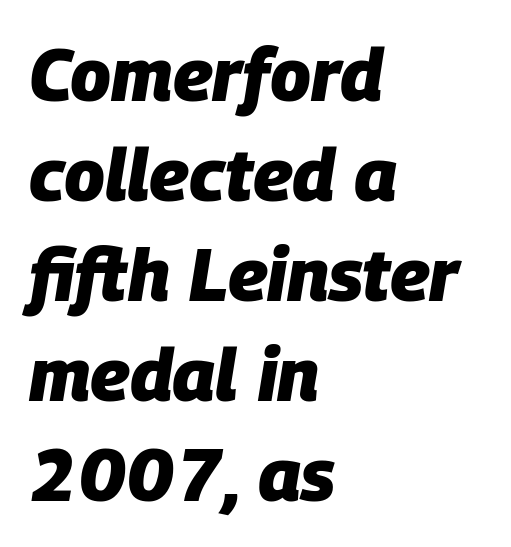
Nobody drew a line under any word here. Notice how thick the strokes are: this is what a full bold looks like. Italic? Definitely — the glyphs are oblique. The passage shown stacks its lines at a standard gap. Short and long lines alike share a common starting point at left.
